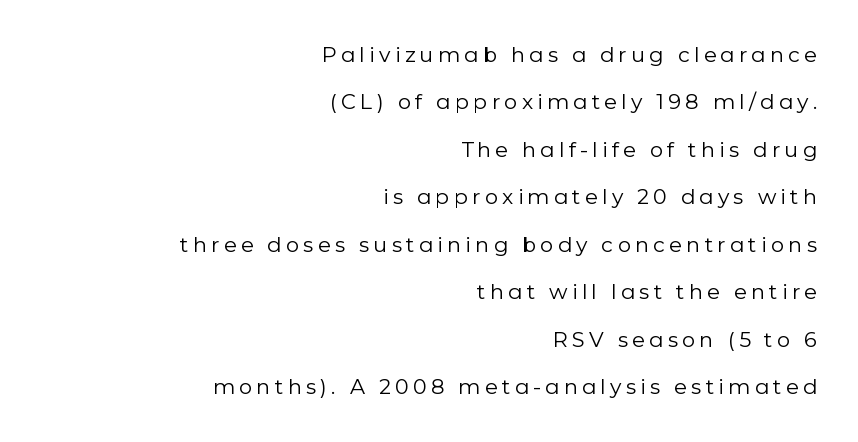
The image shows 21 px text type, upright; set right-aligned, loose line spacing (2.26x), unusually wide letter spacing (+0.2 em), not underlined.
